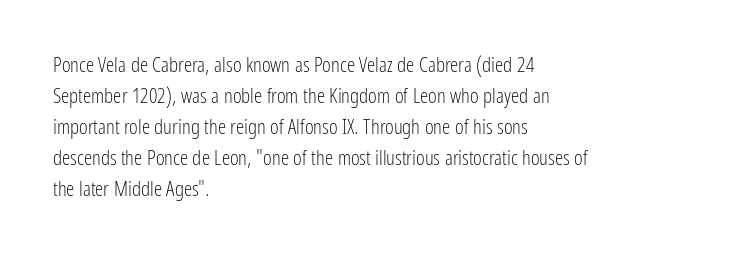
The image shows 21 px text type, upright; set left-aligned, normal line spacing (1.48x), normal letter spacing, not underlined.
